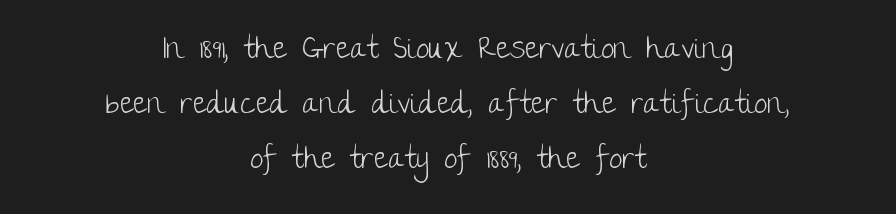
Q: Is the text bold? A: No.
Q: Is the text italic (slanted)? A: No, it is upright.
Q: Is the typeface a serif or a sans-serif typeface? A: Sans-serif.
Q: Is the text underlined? A: No.
Q: How is the paragraph aligned? A: Centered.
Q: Is the spacing between letters normal or unusually wide? A: Normal.
Q: Width (condensed, normal, or wide)? A: Normal.
Q: Stroke contrast? A: Low.
Q: x-height? A: Large.
Q: Monospaced? A: No.
